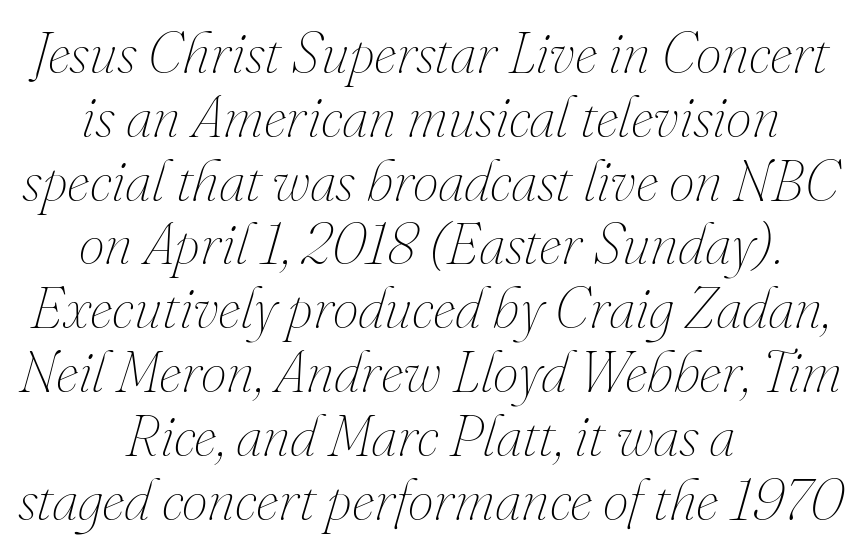
Q: Is the text bold? A: No.
Q: Is the text italic (slanted)? A: Yes, it leans right by about 16 degrees.
Q: Is the text underlined? A: No.
Q: How is the paragraph aligned? A: Centered.
Q: Is the spacing between letters normal or unusually wide? A: Normal.
Q: Is the spacing between lines tight, normal or loose? A: Tight.
Q: Width (condensed, normal, or wide)? A: Normal.
Q: Stroke contrast? A: Medium.
Q: x-height? A: Small.
Q: Monospaced? A: No.
